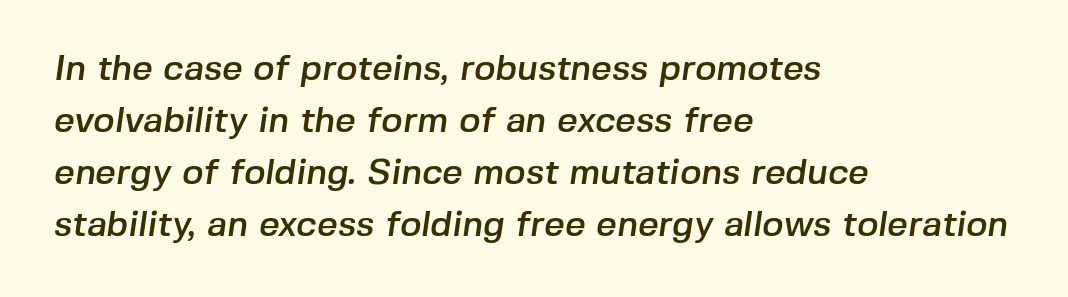
Q: Is the typeface a serif or a sans-serif typeface? A: Sans-serif.
Q: Is the text underlined? A: No.
Q: How is the paragraph aligned? A: Left-aligned.
Q: Is the spacing between letters normal or unusually wide? A: Normal.
Q: Is the spacing between lines tight, normal or loose? A: Normal.
Q: Width (condensed, normal, or wide)? A: Normal.
Q: Stroke contrast? A: Low.
Q: x-height? A: Medium.
Q: Monospaced? A: No.
